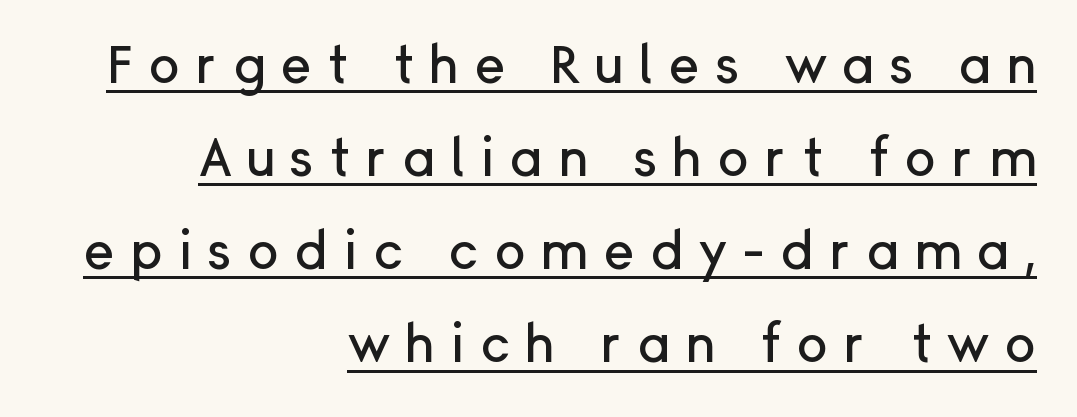
{"serif": "no", "italic": "no", "width": "normal", "stroke_contrast": "low", "x_height": "medium", "monospaced": "no", "underline": "yes", "align": "right", "line_spacing_ratio": 1.79, "letter_spacing": "wide", "letter_spacing_em": 0.29, "glyph_px": 52}
